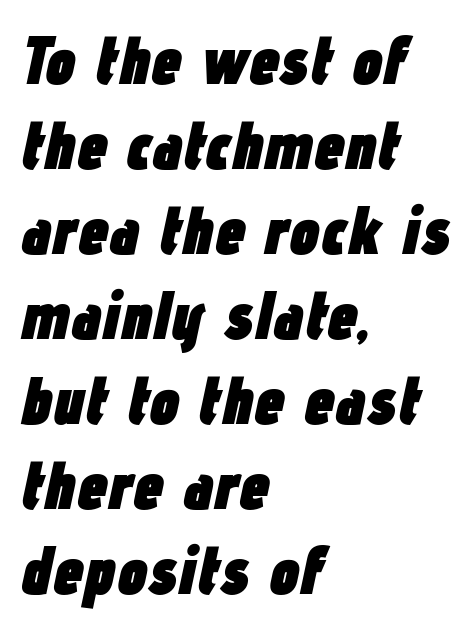
{"italic": "yes", "lean": "right", "slant_degrees": 12, "bold": "yes", "weight": "heavy", "width": "condensed", "stroke_contrast": "low", "x_height": "medium", "monospaced": "no", "underline": "no", "align": "left", "line_spacing": "normal", "line_spacing_ratio": 1.25, "letter_spacing": "normal", "letter_spacing_em": 0.0, "glyph_px": 68}
